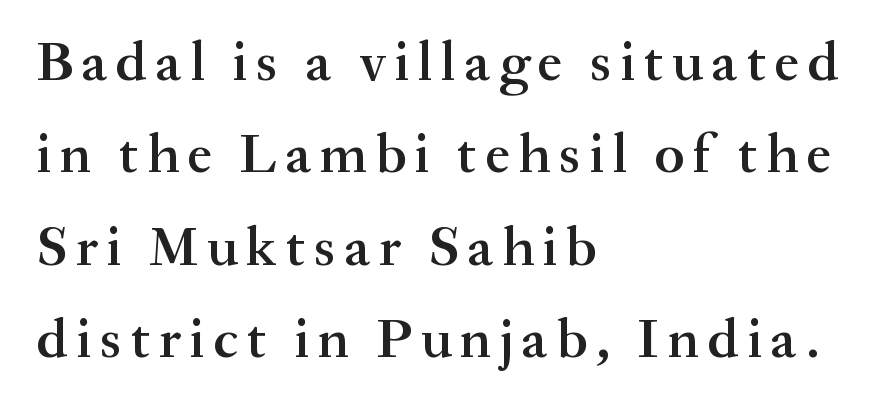
Q: Is the text bold? A: Semi-bold.
Q: Is the text italic (slanted)? A: No, it is upright.
Q: Is the typeface a serif or a sans-serif typeface? A: Serif.
Q: Is the text underlined? A: No.
Q: How is the paragraph aligned? A: Left-aligned.
Q: Is the spacing between lines tight, normal or loose? A: Normal.
Q: Width (condensed, normal, or wide)? A: Normal.
Q: Stroke contrast? A: Medium.
Q: x-height? A: Small.
Q: Monospaced? A: No.
